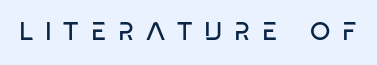
The image shows 26 px text type, upright; set unusually wide letter spacing (+0.45 em), not underlined.
